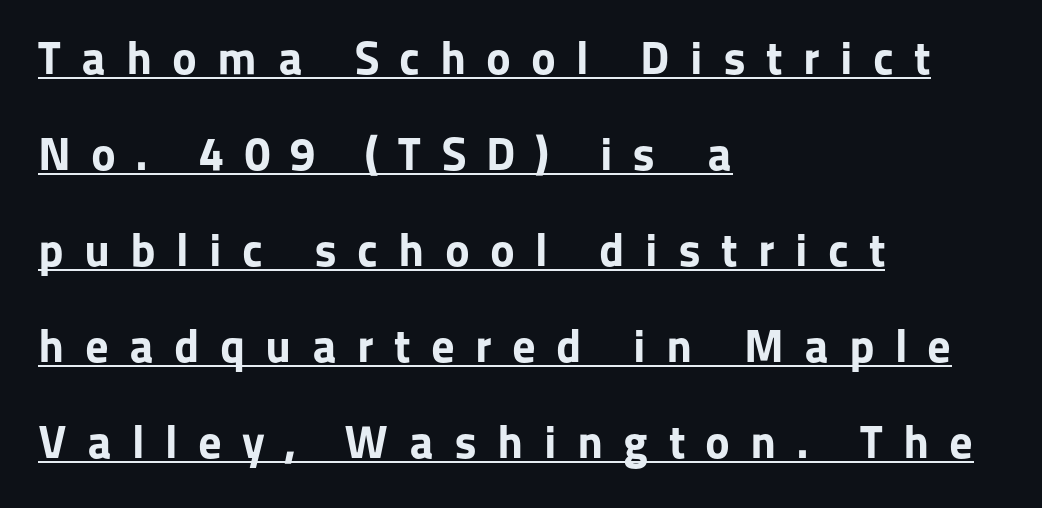
Q: Is the text bold? A: Yes.
Q: Is the text italic (slanted)? A: No, it is upright.
Q: Is the typeface a serif or a sans-serif typeface? A: Sans-serif.
Q: Is the text underlined? A: Yes.
Q: How is the paragraph aligned? A: Left-aligned.
Q: Is the spacing between letters normal or unusually wide? A: Unusually wide.
Q: Is the spacing between lines tight, normal or loose? A: Loose.
Q: Width (condensed, normal, or wide)? A: Normal.
Q: Stroke contrast? A: Low.
Q: x-height? A: Medium.
Q: Monospaced? A: No.
